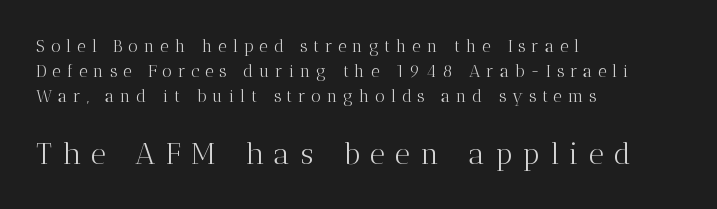
Q: Is the text bold? A: No.
Q: Is the text italic (slanted)? A: No, it is upright.
Q: Is the typeface a serif or a sans-serif typeface? A: Serif.
Q: Is the text underlined? A: No.
Q: How is the paragraph aligned? A: Left-aligned.
Q: Is the spacing between letters normal or unusually wide? A: Unusually wide.
Q: Is the spacing between lines tight, normal or loose? A: Normal.
Q: Which block of text is set in a larger size, the first (top) or the second (bottom)? A: The second (bottom) one.
Q: Width (condensed, normal, or wide)? A: Normal.
Q: Stroke contrast? A: Medium.
Q: x-height? A: Medium.
Q: Monospaced? A: No.
